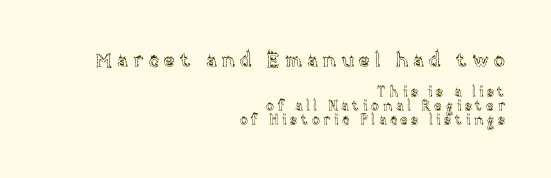
Q: Is the text italic (slanted)? A: No, it is upright.
Q: Is the text underlined? A: No.
Q: How is the paragraph aligned? A: Right-aligned.
Q: Is the spacing between letters normal or unusually wide? A: Unusually wide.
Q: Is the spacing between lines tight, normal or loose? A: Tight.
Q: Which block of text is set in a larger size, the first (top) or the second (bottom)? A: The first (top) one.
